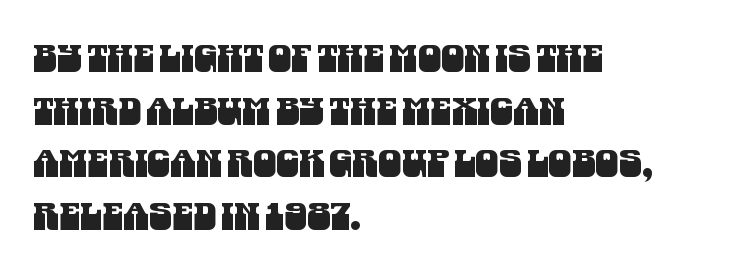
Does extra space separate the letters? No, they use regular spacing. Normally led — the rows are evenly, conventionally spaced. The passage shown is not underscored anywhere. The type family on display is of the sans-serif kind.
